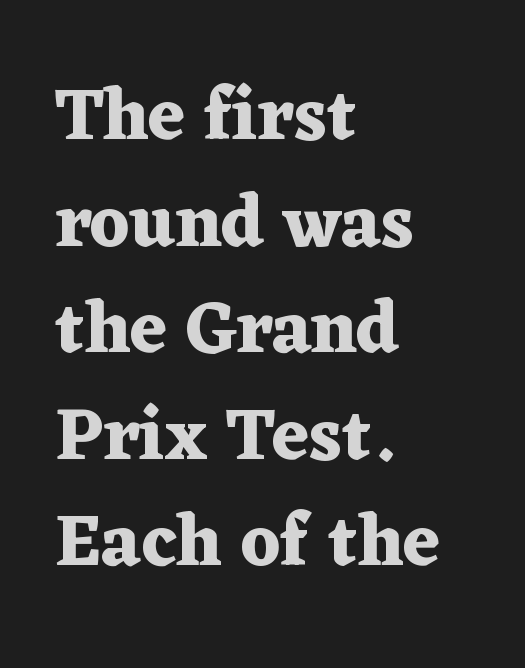
{"serif": "yes", "italic": "no", "bold": "yes", "weight": "heavy", "width": "wide", "stroke_contrast": "medium", "x_height": "medium", "monospaced": "no", "underline": "no", "align": "left", "line_spacing": "normal", "line_spacing_ratio": 1.46, "letter_spacing": "normal", "letter_spacing_em": 0.0, "glyph_px": 73}
